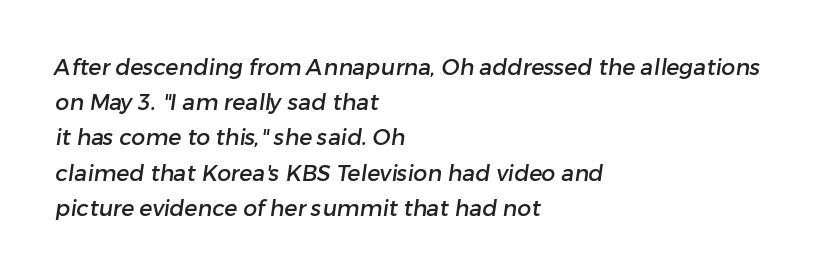
Q: Is the text underlined? A: No.
Q: How is the paragraph aligned? A: Left-aligned.
Q: Is the spacing between letters normal or unusually wide? A: Normal.
Q: Is the spacing between lines tight, normal or loose? A: Normal.
